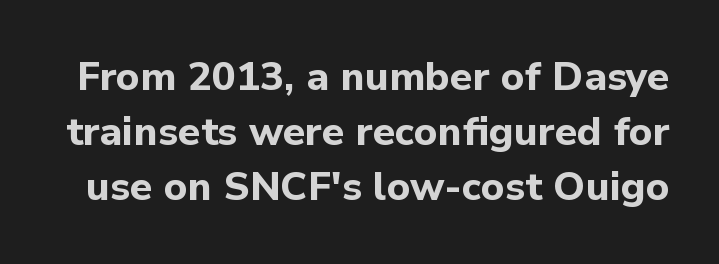
Q: Is the text bold? A: Yes.
Q: Is the text italic (slanted)? A: No, it is upright.
Q: Is the typeface a serif or a sans-serif typeface? A: Sans-serif.
Q: Is the text underlined? A: No.
Q: Is the spacing between letters normal or unusually wide? A: Normal.
Q: Is the spacing between lines tight, normal or loose? A: Normal.
Q: Width (condensed, normal, or wide)? A: Normal.
Q: Stroke contrast? A: Low.
Q: x-height? A: Medium.
Q: Monospaced? A: No.
